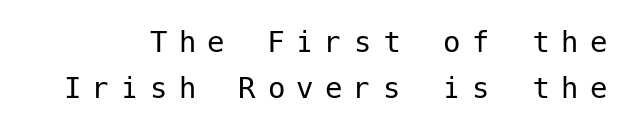
Q: Is the text bold? A: No.
Q: Is the text italic (slanted)? A: No, it is upright.
Q: Is the typeface a serif or a sans-serif typeface? A: Sans-serif.
Q: Is the text underlined? A: No.
Q: Is the spacing between letters normal or unusually wide? A: Unusually wide.
Q: Is the spacing between lines tight, normal or loose? A: Normal.
Q: Width (condensed, normal, or wide)? A: Normal.
Q: Stroke contrast? A: Low.
Q: x-height? A: Medium.
